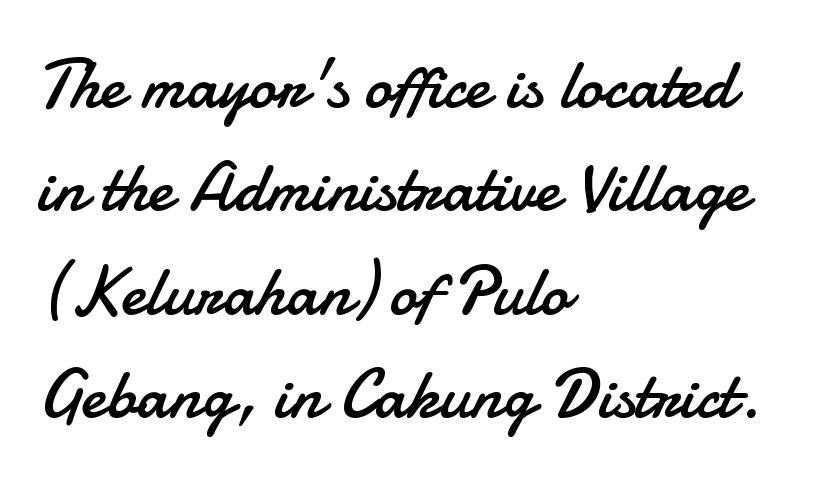
Q: Is the text bold? A: No.
Q: Is the text italic (slanted)? A: Yes.
Q: Is the typeface a serif or a sans-serif typeface? A: Sans-serif.
Q: Is the text underlined? A: No.
Q: How is the paragraph aligned? A: Left-aligned.
Q: Is the spacing between letters normal or unusually wide? A: Normal.
Q: Is the spacing between lines tight, normal or loose? A: Normal.
Q: Width (condensed, normal, or wide)? A: Normal.
Q: Stroke contrast? A: Low.
Q: x-height? A: Small.
Q: Monospaced? A: No.
